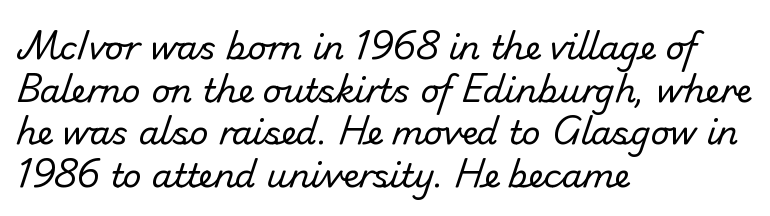
{"serif": "no", "bold": "no", "weight": "regular", "width": "normal", "stroke_contrast": "low", "x_height": "small", "monospaced": "no", "underline": "no", "align": "left", "line_spacing": "normal", "line_spacing_ratio": 1.29, "letter_spacing": "normal", "letter_spacing_em": 0.0, "glyph_px": 33}
